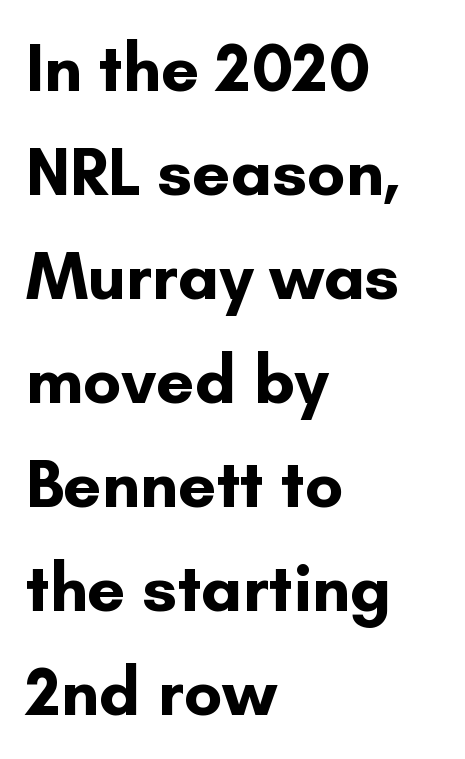
Q: Is the text bold? A: Yes.
Q: Is the text italic (slanted)? A: No, it is upright.
Q: Is the typeface a serif or a sans-serif typeface? A: Sans-serif.
Q: Is the text underlined? A: No.
Q: How is the paragraph aligned? A: Left-aligned.
Q: Is the spacing between letters normal or unusually wide? A: Normal.
Q: Is the spacing between lines tight, normal or loose? A: Normal.
Q: Width (condensed, normal, or wide)? A: Normal.
Q: Stroke contrast? A: Low.
Q: x-height? A: Small.
Q: Monospaced? A: No.
